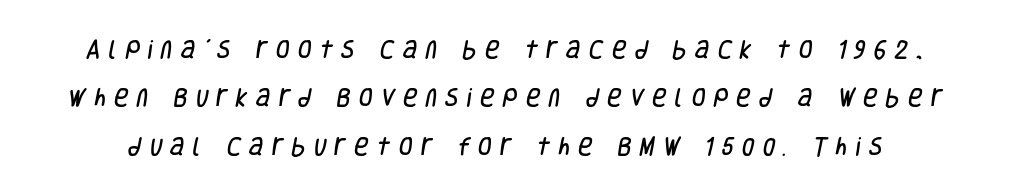
{"underline": "no", "line_spacing": "loose", "line_spacing_ratio": 2.42, "letter_spacing": "wide", "letter_spacing_em": 0.41, "glyph_px": 20}
